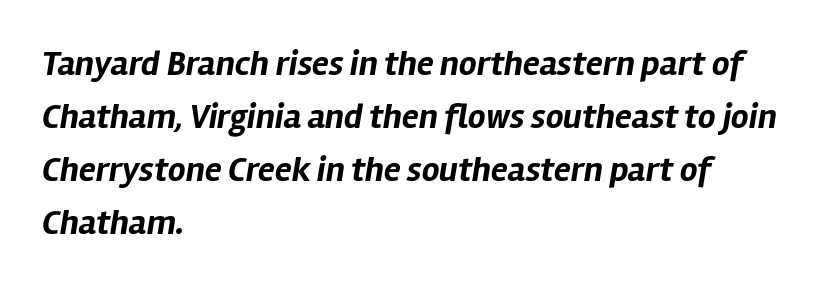
Does the leading feel generous? No, just average. Tracking here is standard; glyphs follow each other at the usual distance. This is heavy type, rendered in bold. Beneath every word, the page is bare. Line beginnings align vertically; line endings do not.
